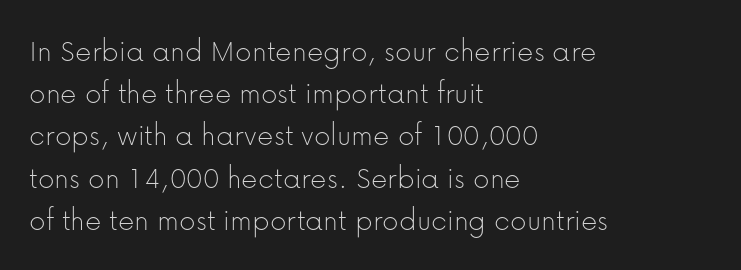
The image shows 32 px thin sans-serif type, upright; set left-aligned, normal line spacing (1.32x), normal letter spacing, not underlined; low stroke contrast and a medium x-height.
